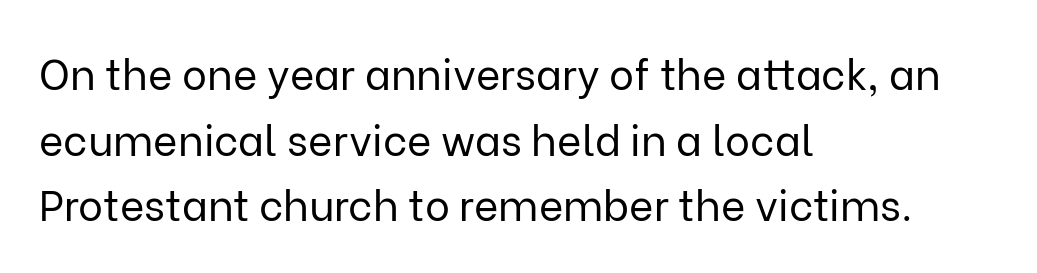
{"serif": "no", "italic": "no", "bold": "no", "weight": "regular", "width": "normal", "stroke_contrast": "low", "x_height": "medium", "monospaced": "no", "underline": "no", "align": "left", "line_spacing": "normal", "line_spacing_ratio": 1.56, "letter_spacing": "normal", "letter_spacing_em": 0.0, "glyph_px": 42}
